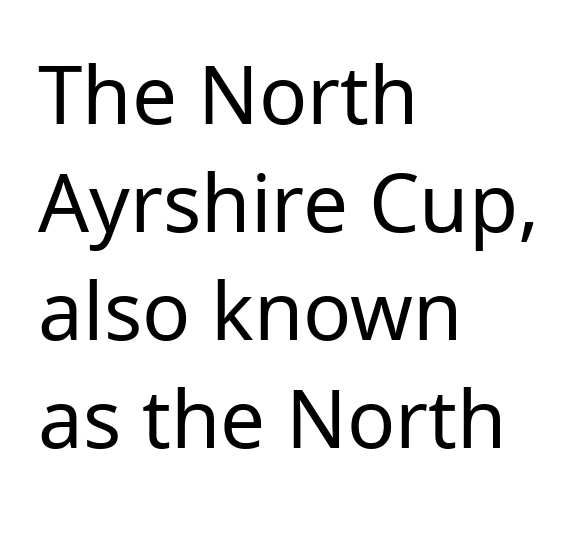
The image shows 80 px regular-weight sans-serif type, upright; set left-aligned, normal line spacing (1.35x), normal letter spacing, not underlined; low stroke contrast and a medium x-height.
